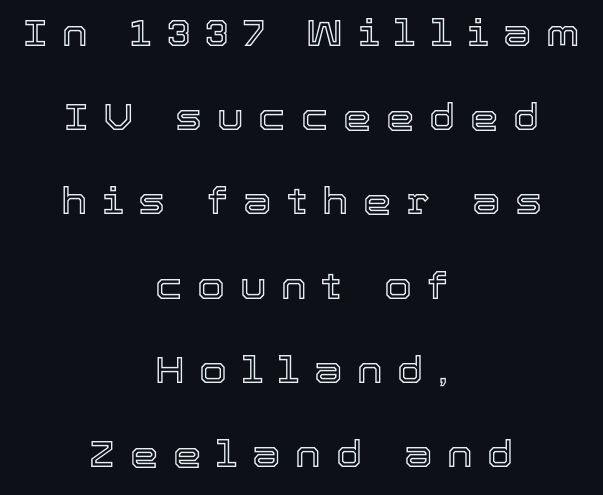
This sample uses an upright cut, with every glyph sitting square on the baseline. The face used here is rendered with a markedly widened letterfit. Each letter keeps its own natural width here, so spacing adapts to shape. A typesetter would call this leading open, well beyond the default.
